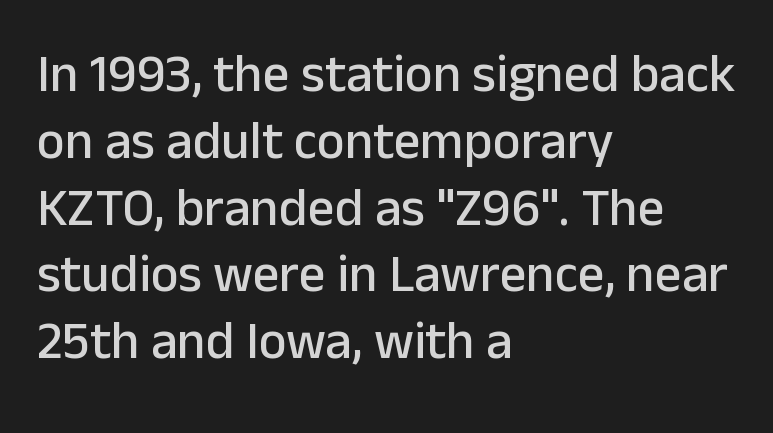
The image shows 53 px sans-serif type, upright; set left-aligned, normal line spacing (1.26x), normal letter spacing, not underlined; low stroke contrast and a medium x-height.
